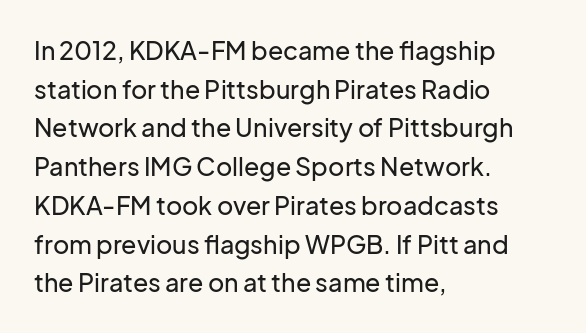
Q: Is the text italic (slanted)? A: No, it is upright.
Q: Is the text underlined? A: No.
Q: How is the paragraph aligned? A: Left-aligned.
Q: Is the spacing between letters normal or unusually wide? A: Normal.
Q: Is the spacing between lines tight, normal or loose? A: Normal.
